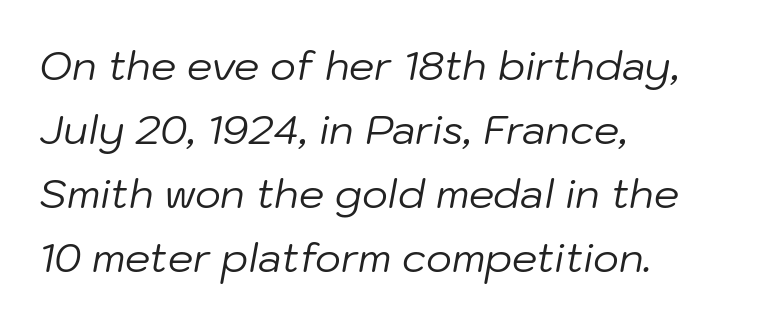
Q: Is the text bold? A: No.
Q: Is the text italic (slanted)? A: Yes, it leans right by about 10 degrees.
Q: Is the text underlined? A: No.
Q: How is the paragraph aligned? A: Left-aligned.
Q: Is the spacing between letters normal or unusually wide? A: Normal.
Q: Is the spacing between lines tight, normal or loose? A: Normal.
Q: Width (condensed, normal, or wide)? A: Normal.
Q: Stroke contrast? A: Low.
Q: x-height? A: Medium.
Q: Monospaced? A: No.
